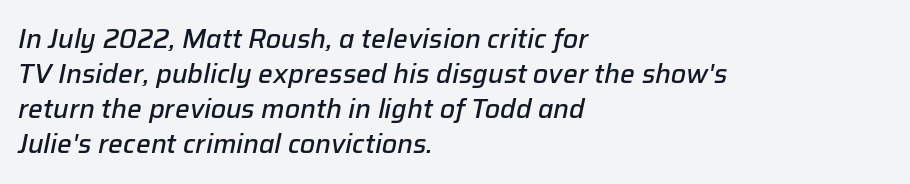
{"italic": "yes", "lean": "right", "slant_degrees": 12, "bold": "semi", "underline": "no", "align": "left", "line_spacing": "normal", "line_spacing_ratio": 1.35, "letter_spacing": "normal", "letter_spacing_em": 0.0, "glyph_px": 26}
